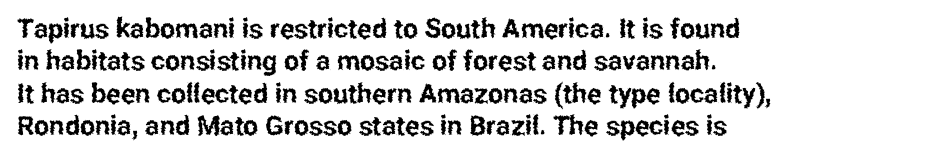
The image shows 27 px text type, upright; set left-aligned, line spacing 1.2x, normal letter spacing, not underlined.
